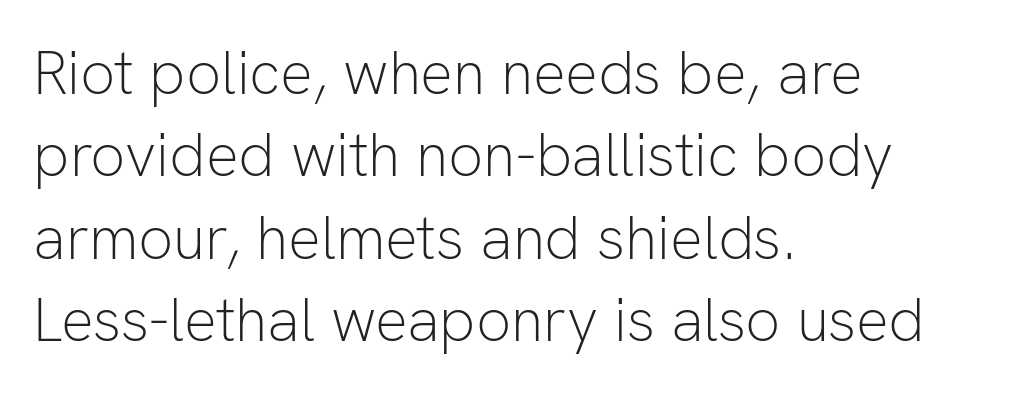
A roman cut, with each character standing at attention. Unmarked baselines from the first word to the last. Short note: letters normally spaced. Summary of vertical rhythm: regular, with standard interline spacing.
